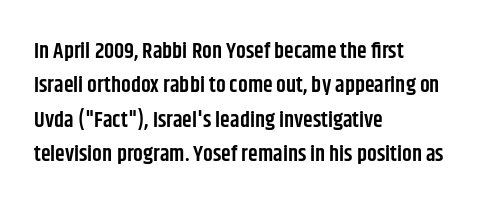
Q: Is the text bold? A: Semi-bold.
Q: Is the text italic (slanted)? A: No, it is upright.
Q: Is the text underlined? A: No.
Q: How is the paragraph aligned? A: Left-aligned.
Q: Is the spacing between letters normal or unusually wide? A: Normal.
Q: Is the spacing between lines tight, normal or loose? A: Normal.
